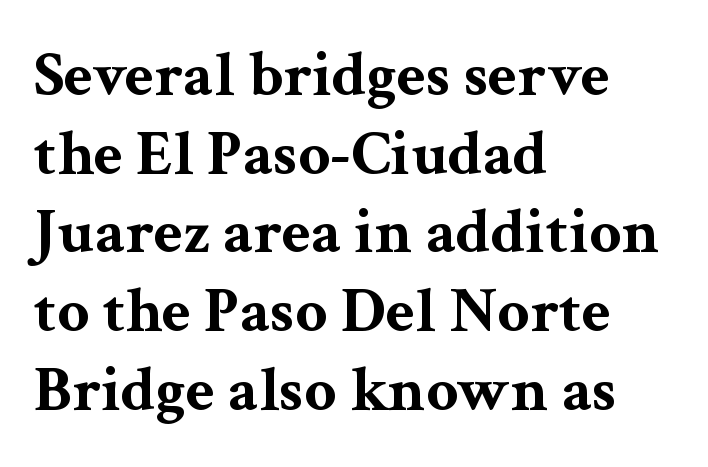
Q: Is the text bold? A: Yes.
Q: Is the text italic (slanted)? A: No, it is upright.
Q: Is the typeface a serif or a sans-serif typeface? A: Serif.
Q: Is the text underlined? A: No.
Q: How is the paragraph aligned? A: Left-aligned.
Q: Is the spacing between letters normal or unusually wide? A: Normal.
Q: Width (condensed, normal, or wide)? A: Wide.
Q: Stroke contrast? A: Medium.
Q: x-height? A: Medium.
Q: Monospaced? A: No.
